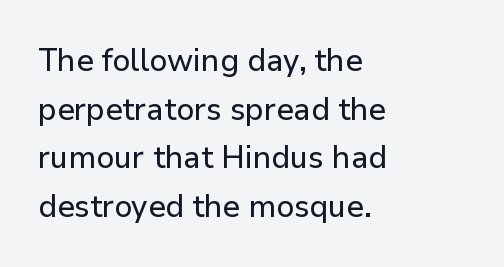
The image shows 32 px sans-serif type, upright; set left-aligned, normal line spacing (1.52x), normal letter spacing, not underlined; low stroke contrast and a medium x-height.
